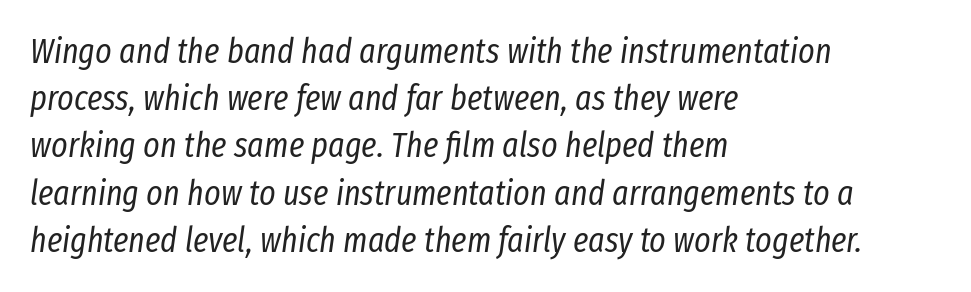
Q: Is the text bold? A: No.
Q: Is the text italic (slanted)? A: Yes, it leans right by about 8 degrees.
Q: Is the text underlined? A: No.
Q: How is the paragraph aligned? A: Left-aligned.
Q: Is the spacing between letters normal or unusually wide? A: Normal.
Q: Is the spacing between lines tight, normal or loose? A: Normal.
Q: Width (condensed, normal, or wide)? A: Condensed.
Q: Stroke contrast? A: Low.
Q: x-height? A: Medium.
Q: Monospaced? A: No.
